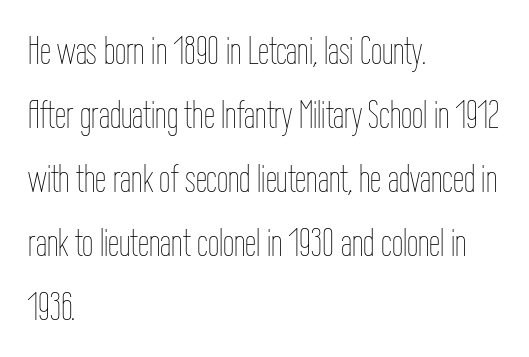
{"italic": "no", "bold": "no", "weight": "thin", "width": "condensed", "stroke_contrast": "low", "x_height": "medium", "monospaced": "no", "underline": "no", "align": "left", "line_spacing": "normal", "line_spacing_ratio": 1.6, "letter_spacing": "normal", "letter_spacing_em": 0.0, "glyph_px": 40}
